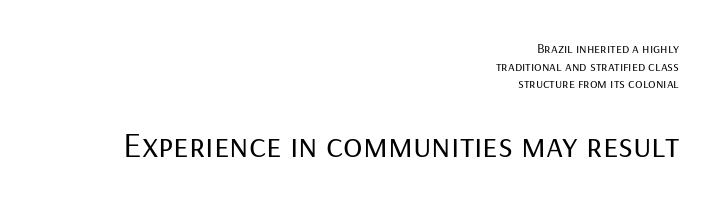
{"serif": "no", "italic": "no", "bold": "no", "weight": "regular", "width": "normal", "stroke_contrast": "low", "x_height": "medium", "monospaced": "no", "underline": "no", "align": "right", "line_spacing": "normal", "line_spacing_ratio": 1.26, "letter_spacing": "normal", "letter_spacing_em": 0.0, "larger_block": "second", "size_ratio": 2.57, "glyph_px": 36}
